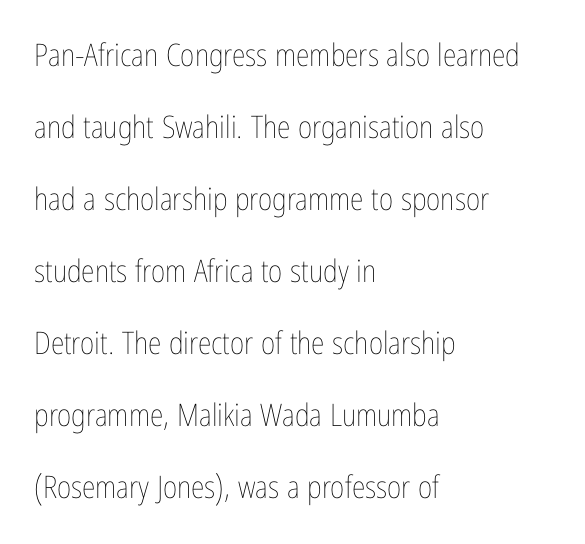
These lines are rendered in a variable-pitch font. The lines in this sample share a left origin and differ only in where they stop. Bare-footed words on every line. The letters stand straight up with perfectly vertical stems.
